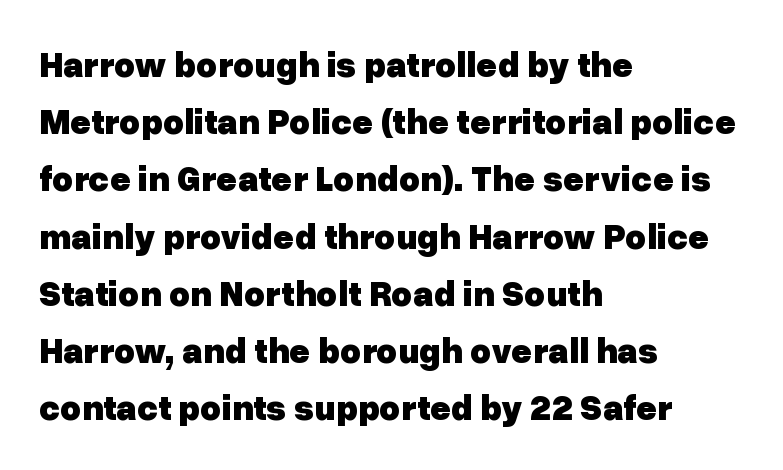
{"serif": "no", "italic": "no", "bold": "yes", "weight": "heavy", "width": "normal", "stroke_contrast": "low", "x_height": "medium", "monospaced": "no", "underline": "no", "align": "left", "line_spacing": "normal", "line_spacing_ratio": 1.59, "letter_spacing": "normal", "letter_spacing_em": 0.0, "glyph_px": 36}
